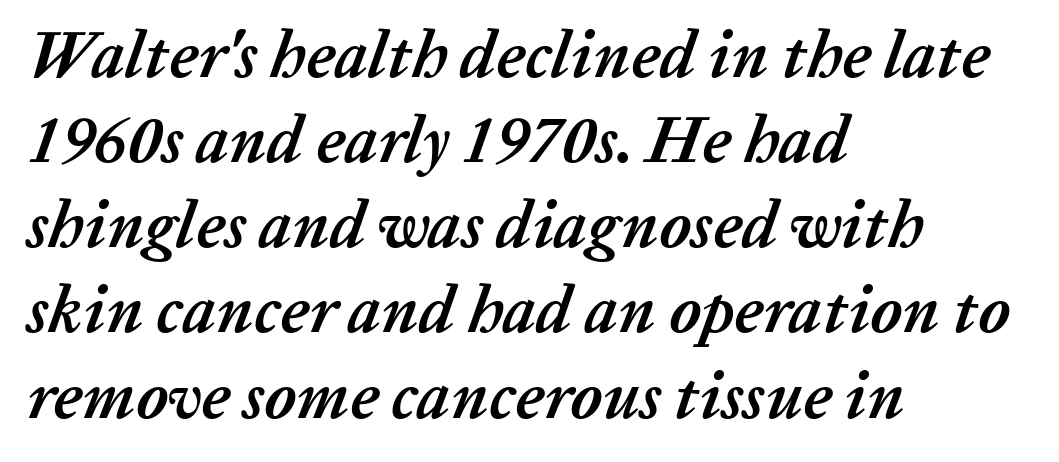
The lines in this sample share a left origin and differ only in where they stop. Each glyph is drawn with heavy, bold strokes. Proportional: the letters do not fall into vertical columns. Horizontal bands of white between lines are of average thickness. Would a proofreader flag this as italicized? Yes. Underlining? Definitely not there.
